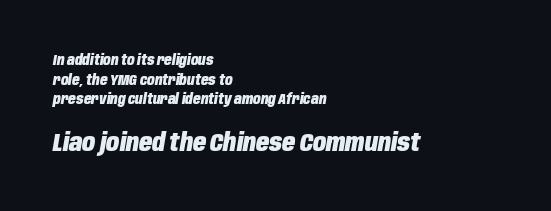
Q: Is the text bold? A: Yes.
Q: Is the text italic (slanted)? A: Yes, it leans right by about 10 degrees.
Q: Is the text underlined? A: No.
Q: How is the paragraph aligned? A: Left-aligned.
Q: Is the spacing between letters normal or unusually wide? A: Normal.
Q: Is the spacing between lines tight, normal or loose? A: Normal.
Q: Which block of text is set in a larger size, the first (top) or the second (bottom)? A: The second (bottom) one.
